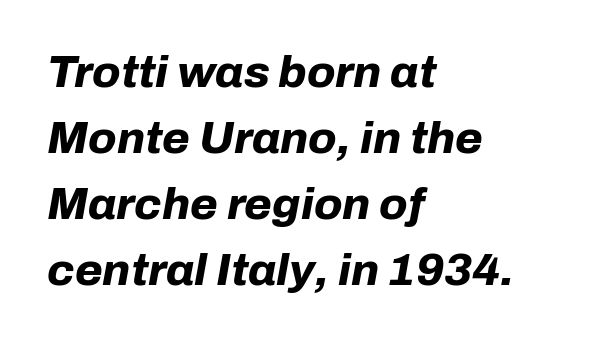
Q: Is the text bold? A: Yes.
Q: Is the text italic (slanted)? A: Yes, it leans right by about 10 degrees.
Q: Is the text underlined? A: No.
Q: How is the paragraph aligned? A: Left-aligned.
Q: Is the spacing between letters normal or unusually wide? A: Normal.
Q: Is the spacing between lines tight, normal or loose? A: Normal.
Q: Width (condensed, normal, or wide)? A: Normal.
Q: Stroke contrast? A: Low.
Q: x-height? A: Medium.
Q: Monospaced? A: No.
